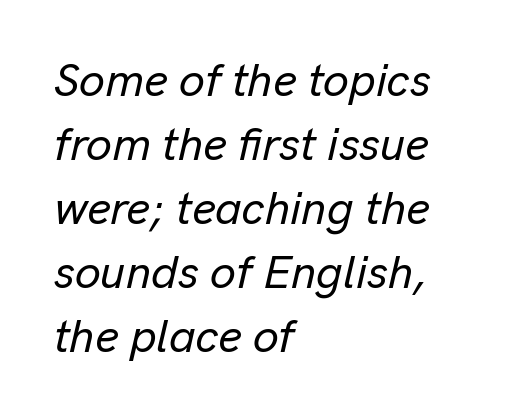
Decoration check: the copy has no underline. Is the type slanted? Yes — the strokes lean at a clear angle. The text block is weighted toward the left margin, trailing off unevenly rightward. The line texture is even and compact thanks to regular tracking.
